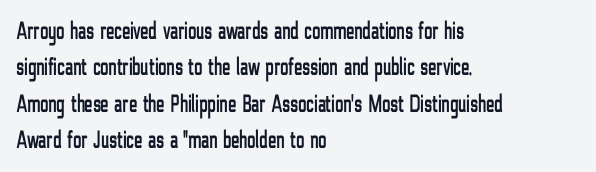
Q: Is the text italic (slanted)? A: No, it is upright.
Q: Is the text underlined? A: No.
Q: How is the paragraph aligned? A: Left-aligned.
Q: Is the spacing between letters normal or unusually wide? A: Normal.
Q: Is the spacing between lines tight, normal or loose? A: Normal.
